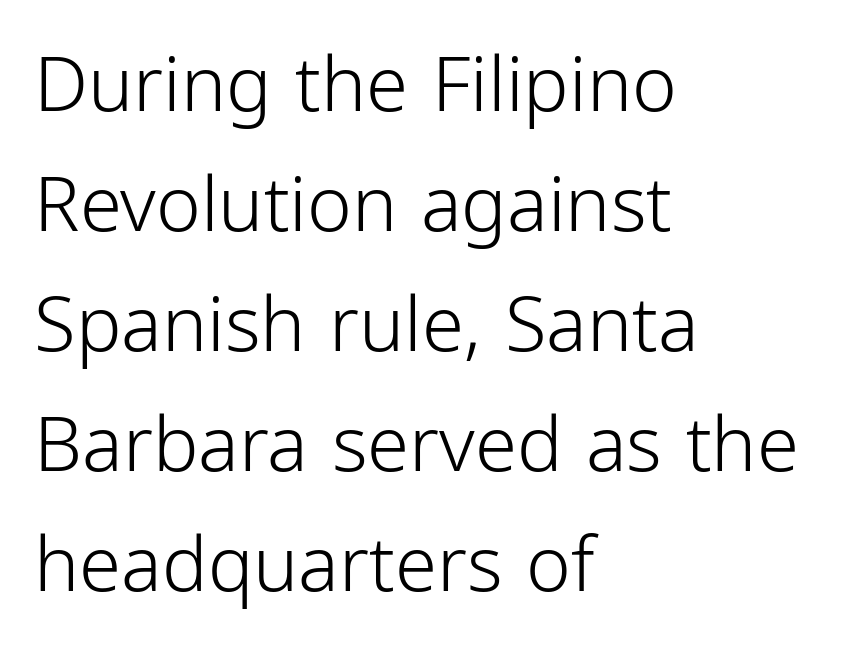
{"serif": "no", "italic": "no", "bold": "no", "weight": "light", "width": "condensed", "stroke_contrast": "low", "x_height": "medium", "monospaced": "no", "underline": "no", "align": "left", "line_spacing": "normal", "line_spacing_ratio": 1.58, "letter_spacing": "normal", "letter_spacing_em": 0.0, "glyph_px": 76}
